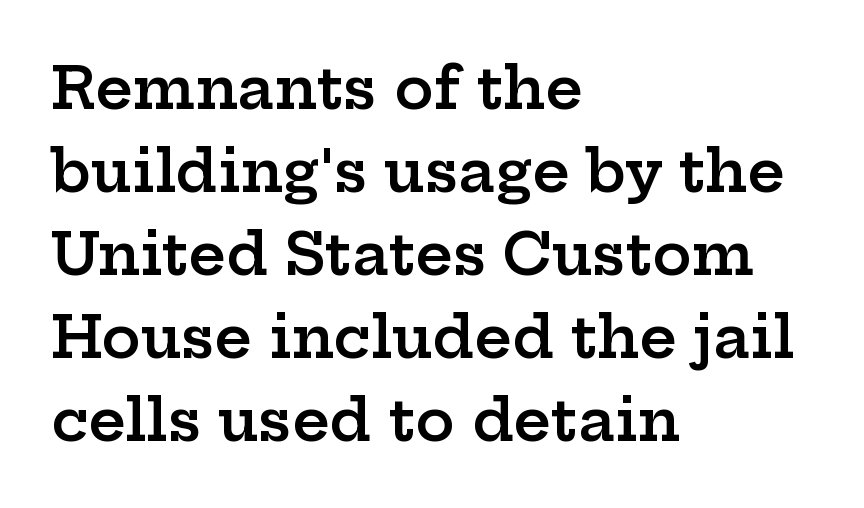
Glance below the letters and you will spot only blank space. The letters advance in unequal steps, a hallmark of proportional type. Typographic density is moderately raised because the face is semibold. The text block is weighted toward the left margin, trailing off unevenly rightward. Rows of type keep a routine distance in the vertical direction. Look at the bottom of the vertical strokes: they flare into serifs here.
